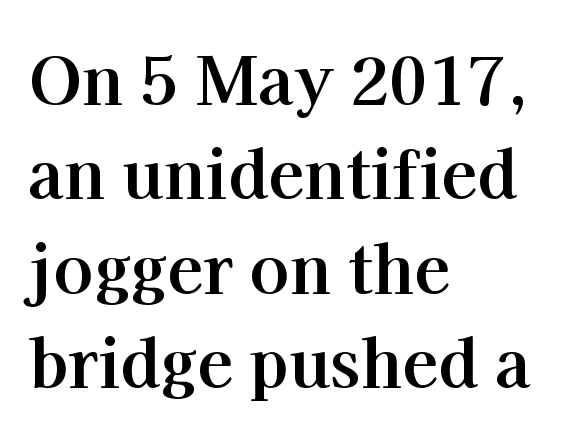
The image shows 66 px bold serif type, upright; set left-aligned, normal line spacing (1.43x), normal letter spacing, not underlined; high stroke contrast and a medium x-height.
